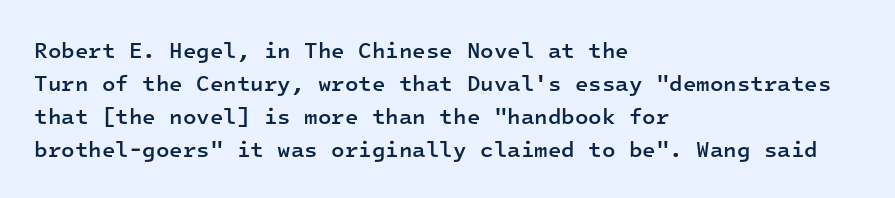
The image shows 22 px text type, upright; set left-aligned, normal line spacing (1.5x), normal letter spacing, not underlined.
